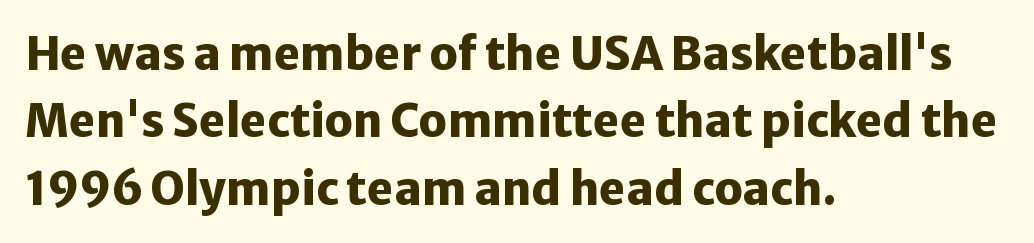
Each new line begins a customary step beneath the previous one. Regarding serifs, this sample does without them. Each letter keeps its own natural width here, so spacing adapts to shape. How are the letters spaced? Ordinarily, with no added tracking.
